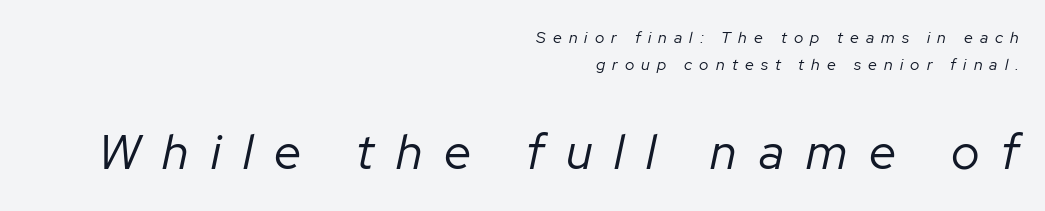
Q: Is the text bold? A: No.
Q: Is the text italic (slanted)? A: Yes, it leans right by about 12 degrees.
Q: Is the text underlined? A: No.
Q: How is the paragraph aligned? A: Right-aligned.
Q: Is the spacing between letters normal or unusually wide? A: Unusually wide.
Q: Is the spacing between lines tight, normal or loose? A: Normal.
Q: Which block of text is set in a larger size, the first (top) or the second (bottom)? A: The second (bottom) one.
Q: Width (condensed, normal, or wide)? A: Normal.
Q: Stroke contrast? A: Low.
Q: x-height? A: Medium.
Q: Monospaced? A: No.
